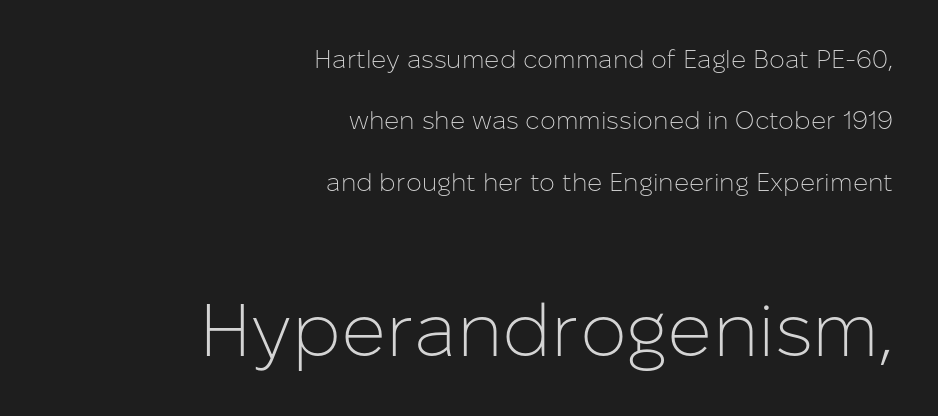
The image shows 74 px light sans-serif type, upright; set right-aligned, loose line spacing (2.46x), normal letter spacing, not underlined; the second (bottom) block is 2.96x larger; low stroke contrast and a medium x-height.
